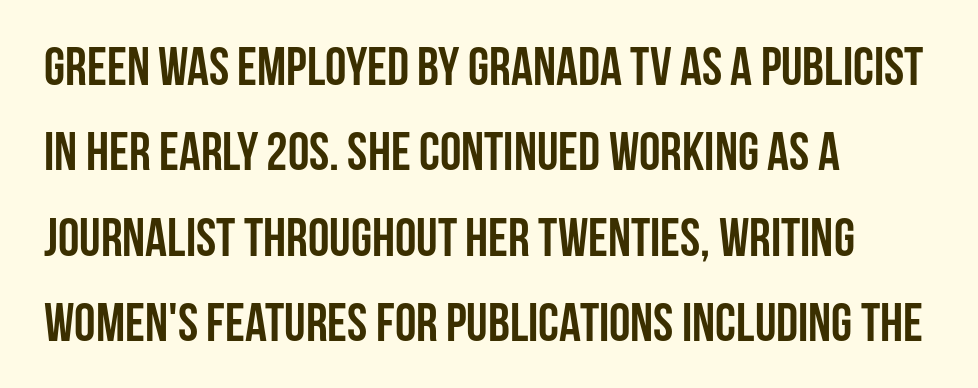
{"serif": "no", "italic": "no", "bold": "yes", "weight": "semibold", "width": "condensed", "stroke_contrast": "low", "x_height": "large", "monospaced": "no", "underline": "no", "align": "left", "line_spacing": "normal", "line_spacing_ratio": 1.58, "letter_spacing": "normal", "letter_spacing_em": 0.0, "glyph_px": 54}
